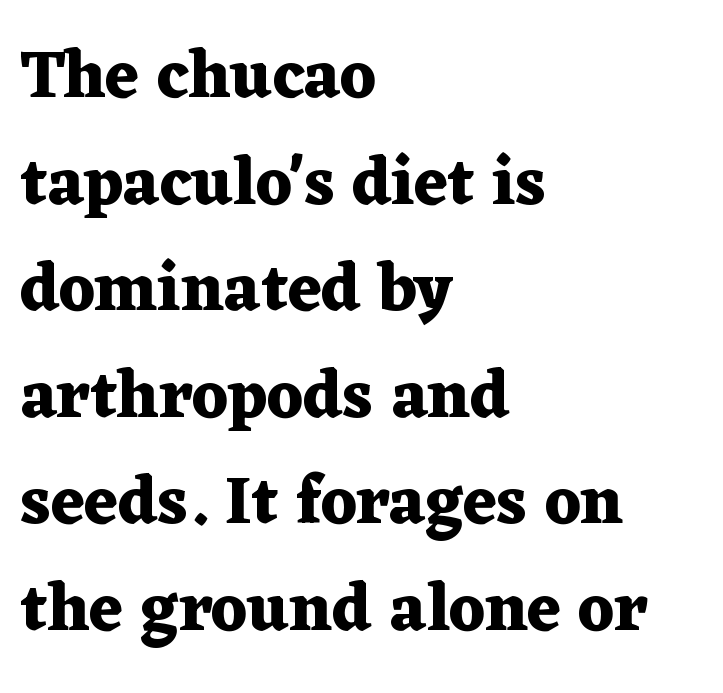
{"serif": "yes", "italic": "no", "bold": "yes", "weight": "heavy", "width": "wide", "stroke_contrast": "medium", "x_height": "medium", "monospaced": "no", "underline": "no", "align": "left", "line_spacing": "normal", "line_spacing_ratio": 1.59, "letter_spacing": "normal", "letter_spacing_em": 0.0, "glyph_px": 67}
